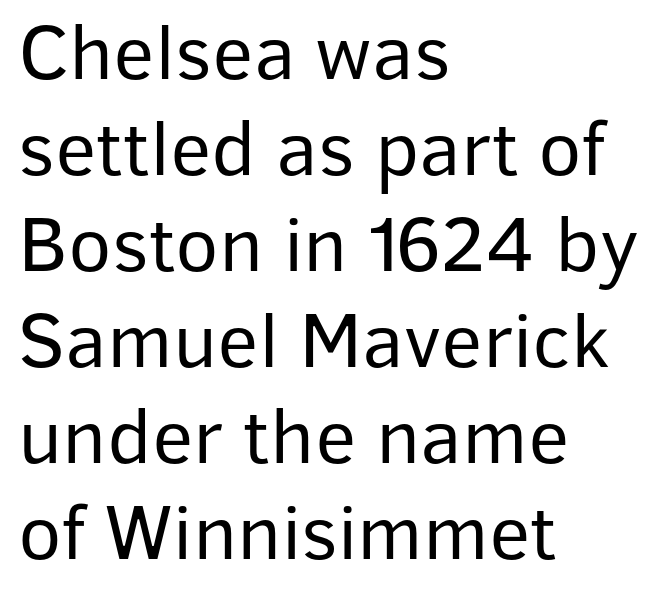
The image shows 80 px regular-weight sans-serif type, upright; set left-aligned, line spacing 1.2x, normal letter spacing, not underlined; low stroke contrast and a medium x-height.
